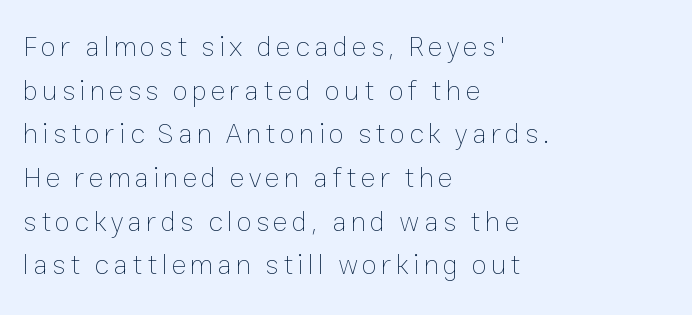
Q: Is the text bold? A: No.
Q: Is the text italic (slanted)? A: No, it is upright.
Q: Is the text underlined? A: No.
Q: How is the paragraph aligned? A: Left-aligned.
Q: Is the spacing between lines tight, normal or loose? A: Normal.
Q: Width (condensed, normal, or wide)? A: Normal.
Q: Stroke contrast? A: Low.
Q: x-height? A: Medium.
Q: Monospaced? A: No.
